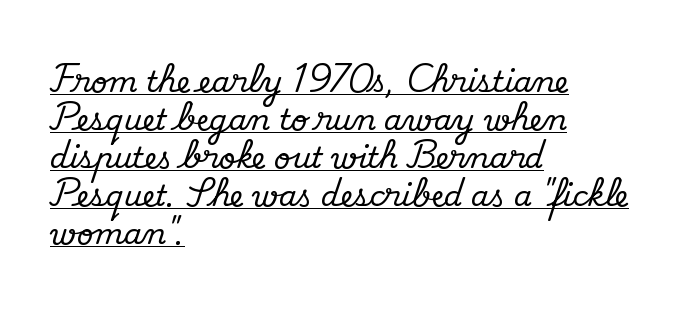
The image shows 29 px serif type; set left-aligned, normal line spacing (1.31x), normal letter spacing, underlined; medium stroke contrast and a small x-height.
